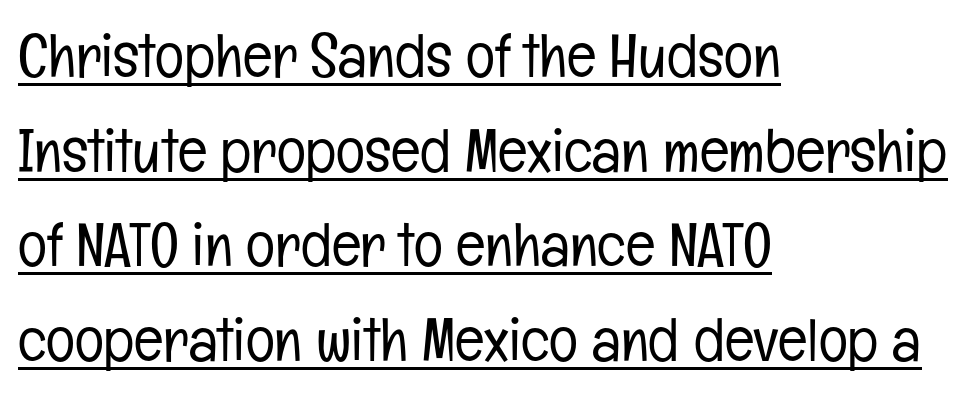
The image shows 61 px light, condensed sans-serif type, upright; set left-aligned, normal line spacing (1.55x), normal letter spacing, underlined; low stroke contrast and a medium x-height.
